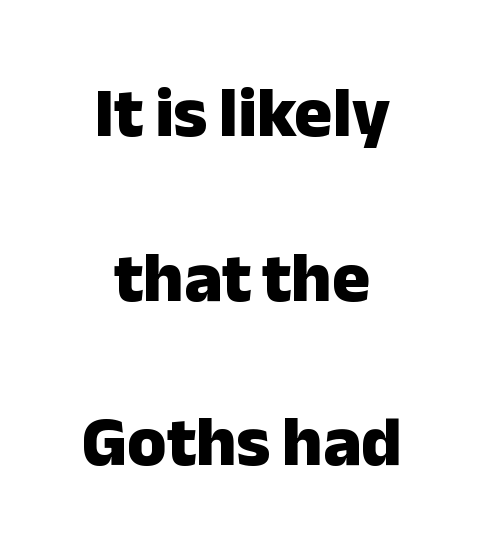
The paragraph has two soft edges and a firm central axis. Is the letter spacing exaggerated? No — it looks like the ordinary default. Posture: upright roman. The area under the type is left untouched.
